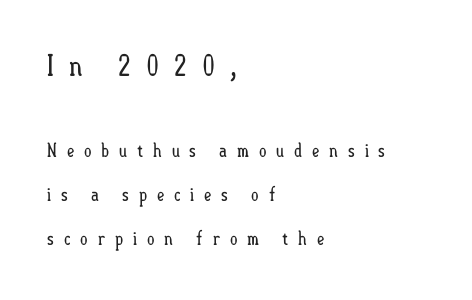
Q: Is the text bold? A: No.
Q: Is the text italic (slanted)? A: No, it is upright.
Q: Is the text underlined? A: No.
Q: How is the paragraph aligned? A: Left-aligned.
Q: Is the spacing between letters normal or unusually wide? A: Unusually wide.
Q: Is the spacing between lines tight, normal or loose? A: Loose.
Q: Which block of text is set in a larger size, the first (top) or the second (bottom)? A: The first (top) one.
Q: Width (condensed, normal, or wide)? A: Condensed.
Q: Stroke contrast? A: Low.
Q: x-height? A: Small.
Q: Monospaced? A: No.
